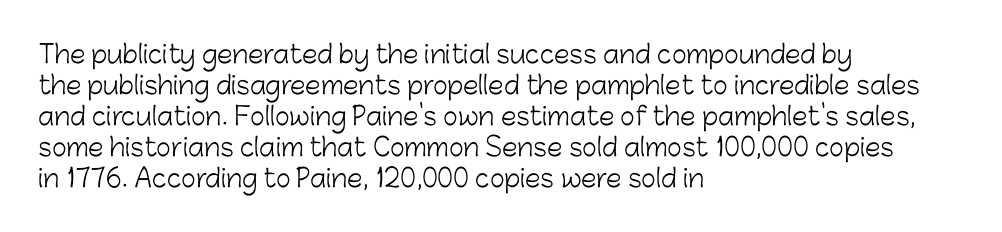
Q: Is the text bold? A: No.
Q: Is the text italic (slanted)? A: No, it is upright.
Q: Is the text underlined? A: No.
Q: How is the paragraph aligned? A: Left-aligned.
Q: Is the spacing between letters normal or unusually wide? A: Normal.
